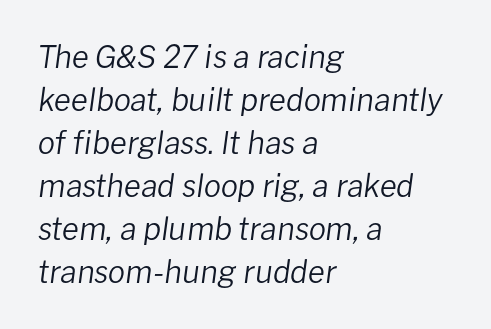
{"italic": "yes", "lean": "right", "slant_degrees": 8, "bold": "no", "weight": "regular", "width": "normal", "stroke_contrast": "low", "x_height": "medium", "monospaced": "no", "underline": "no", "align": "left", "line_spacing": "normal", "line_spacing_ratio": 1.39, "letter_spacing": "normal", "letter_spacing_em": 0.0, "glyph_px": 31}
